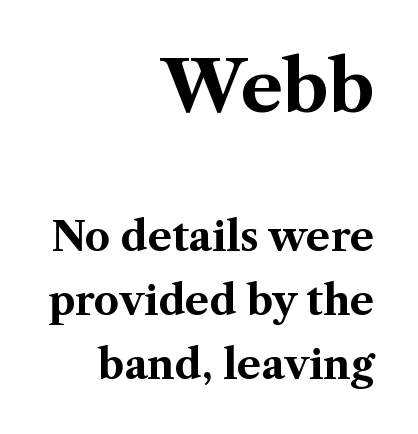
If you drew a ruler down the right edge, every line would touch it. Is this a sans? No — the strokes have serifs. Look at the glyph heights: the upper group is clearly the bigger setting. Proportional: the letters do not fall into vertical columns. Every letter is thick-stroked: bold, no question. The font's upright variant was chosen for this text.
